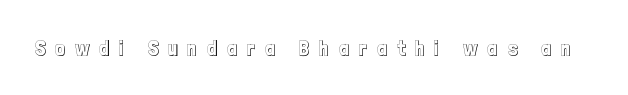
{"italic": "no", "underline": "no", "letter_spacing": "wide", "letter_spacing_em": 0.48, "glyph_px": 21}
